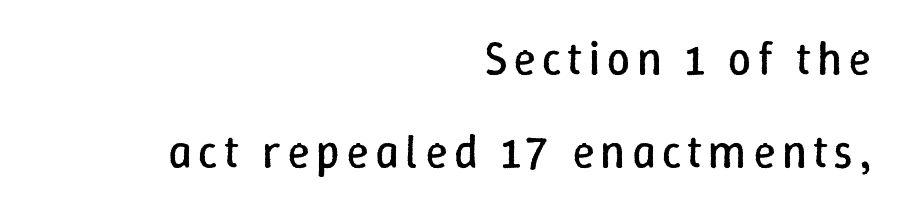
The image shows 47 px regular-weight type, upright; set right-aligned, loose line spacing (1.98x), not underlined; low stroke contrast and a medium x-height.
